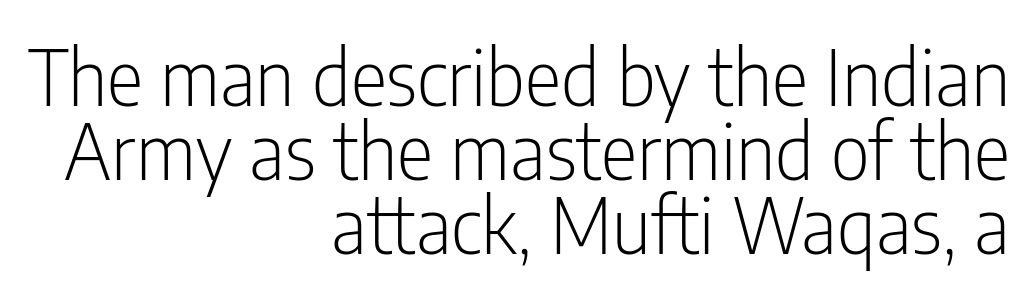
{"serif": "no", "italic": "no", "bold": "no", "weight": "light", "width": "condensed", "stroke_contrast": "low", "x_height": "medium", "monospaced": "no", "underline": "no", "align": "right", "line_spacing": "tight", "line_spacing_ratio": 0.96, "letter_spacing": "normal", "letter_spacing_em": 0.0, "glyph_px": 77}
